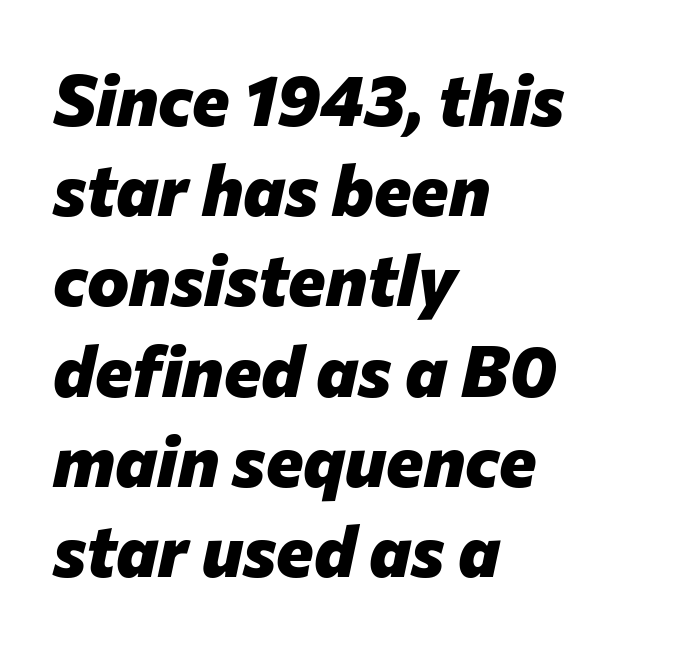
The image shows 71 px heavy type, italic (leaning right); set left-aligned, normal line spacing (1.27x), normal letter spacing, not underlined; low stroke contrast and a medium x-height.
